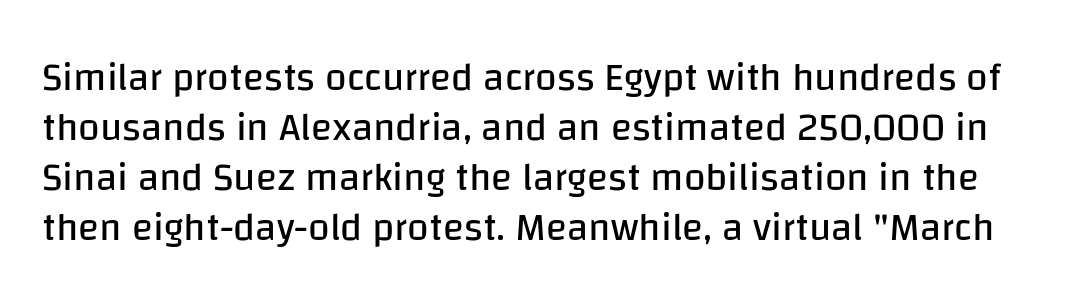
{"serif": "no", "italic": "no", "bold": "no", "weight": "regular", "width": "normal", "stroke_contrast": "low", "x_height": "large", "monospaced": "no", "underline": "no", "line_spacing": "normal", "line_spacing_ratio": 1.28, "letter_spacing": "normal", "letter_spacing_em": 0.0, "glyph_px": 39}
